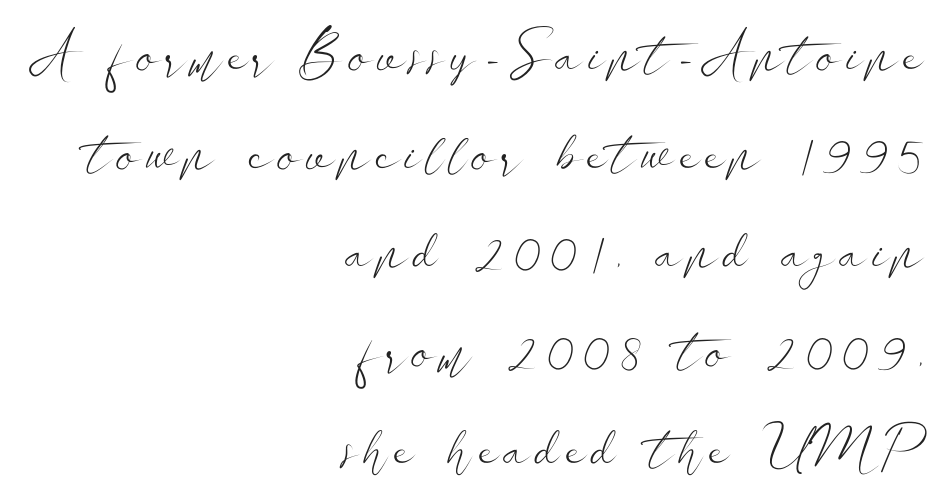
The glyphs are unaccompanied by any horizontal stroke below them. Casual observation: everything's shoved over to the right. Spacing verdict: proportional, widths tailored to each character.
